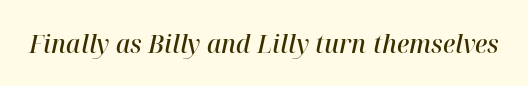
As a designer I'd log this as weight 600, semibold. The letters are slanted; this is an italic face. A clean baseline with only descenders dipping below it. A typesetter would call this zero additional tracking.
